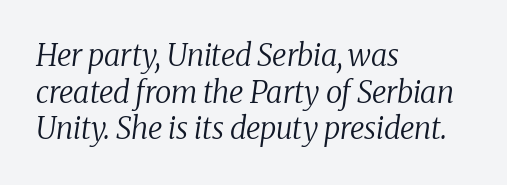
Looking at the ascenders, they clearly lean. Stroke thickness stays within the range of a standard reading face or lighter. Here the designer chose a conventional face with non-uniform glyph widths. Plain, unruled lines of type. A student would call this left alignment; a typographer would say flush left, rag right.
